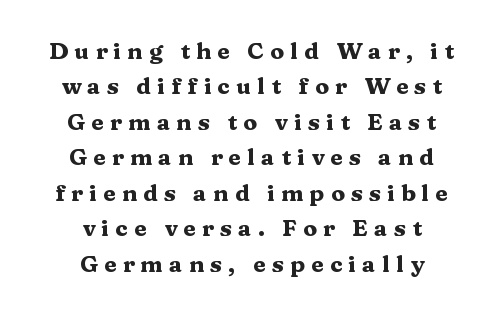
The image shows 23 px bold type, upright; set centered, normal line spacing (1.54x), unusually wide letter spacing (+0.27 em), not underlined.
